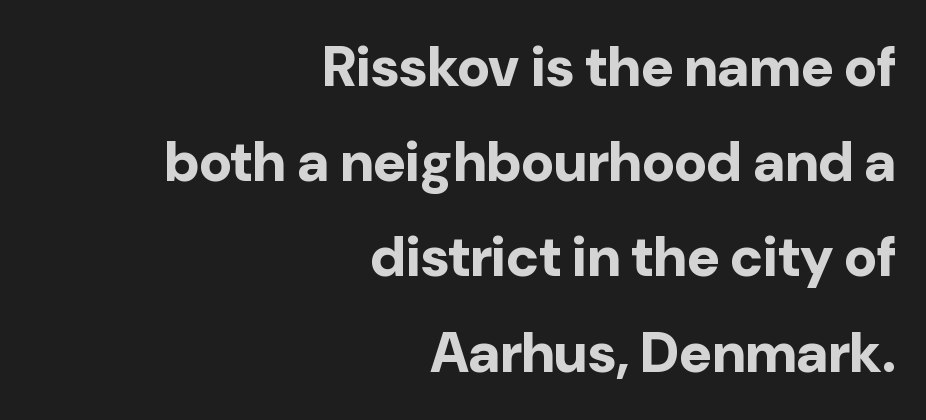
Summary of weight: heavy, a full bold. Baseline-to-baseline distance is the conventional proportion of letter height. The letters sit at their default tracking, neither squeezed nor spread. The paragraph has a hard right edge and a soft left edge. The characters display no serif detailing; their extremities are plain. The face used here is proportionally spaced, like ordinary book or web type.
